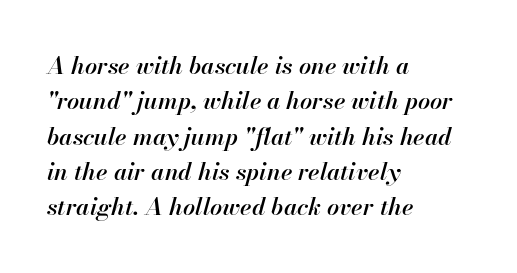
The image shows 24 px text type, italic (leaning right); set left-aligned, normal line spacing (1.47x), normal letter spacing, not underlined.
